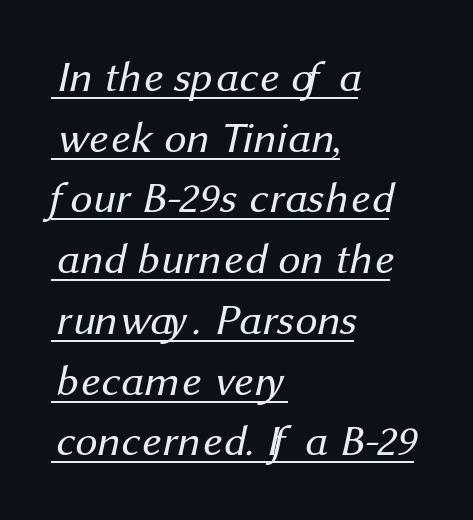
A typesetter would call this proportional, since set widths differ per character. This rendering leaves character spacing at its baseline value. Alignment: flush left. These glyphs show unthickened strokes, regular width or finer. The line-height multiplier appears to be the usual default. Has an underline been added? It has.
